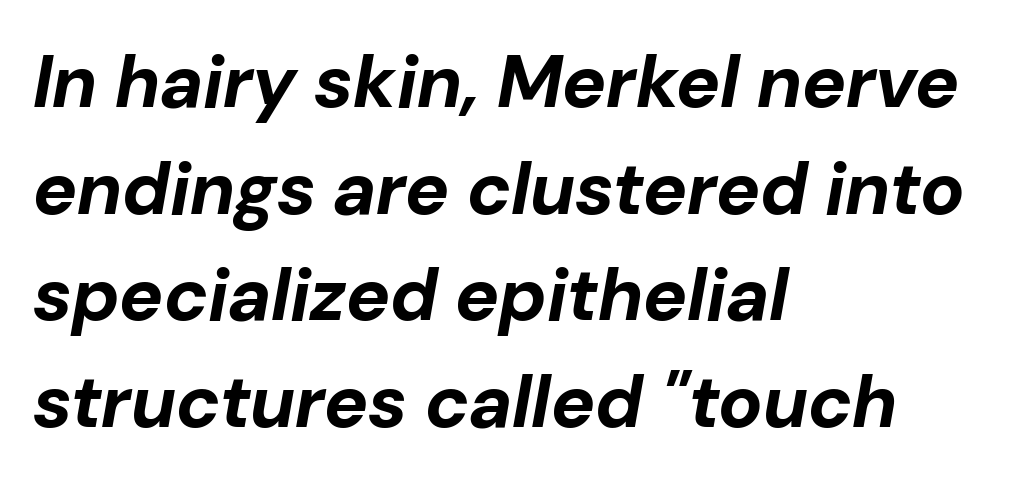
The image shows 74 px bold type, italic (leaning right); set left-aligned, normal line spacing (1.44x), normal letter spacing, not underlined; low stroke contrast and a medium x-height.
